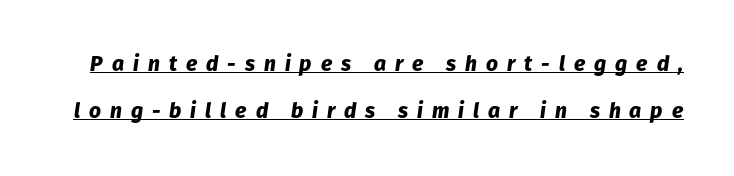
{"italic": "yes", "lean": "right", "slant_degrees": 8, "bold": "yes", "underline": "yes", "line_spacing": "loose", "line_spacing_ratio": 2.24, "letter_spacing": "wide", "letter_spacing_em": 0.43, "glyph_px": 21}
